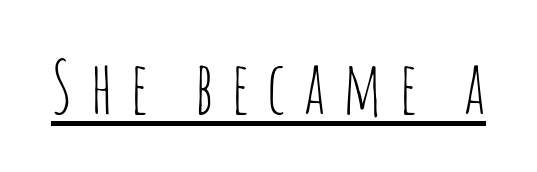
Q: Is the text bold? A: No.
Q: Is the text italic (slanted)? A: No, it is upright.
Q: Is the typeface a serif or a sans-serif typeface? A: Sans-serif.
Q: Is the text underlined? A: Yes.
Q: Is the spacing between letters normal or unusually wide? A: Unusually wide.
Q: Width (condensed, normal, or wide)? A: Condensed.
Q: Stroke contrast? A: Low.
Q: x-height? A: Large.
Q: Monospaced? A: No.
